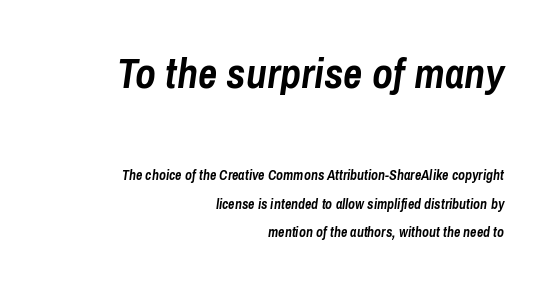
{"italic": "yes", "lean": "right", "slant_degrees": 8, "bold": "yes", "weight": "semibold", "width": "condensed", "stroke_contrast": "low", "x_height": "medium", "monospaced": "no", "underline": "no", "align": "right", "line_spacing": "loose", "line_spacing_ratio": 2.02, "letter_spacing": "normal", "letter_spacing_em": 0.0, "larger_block": "first", "size_ratio": 3.0, "glyph_px": 42}
